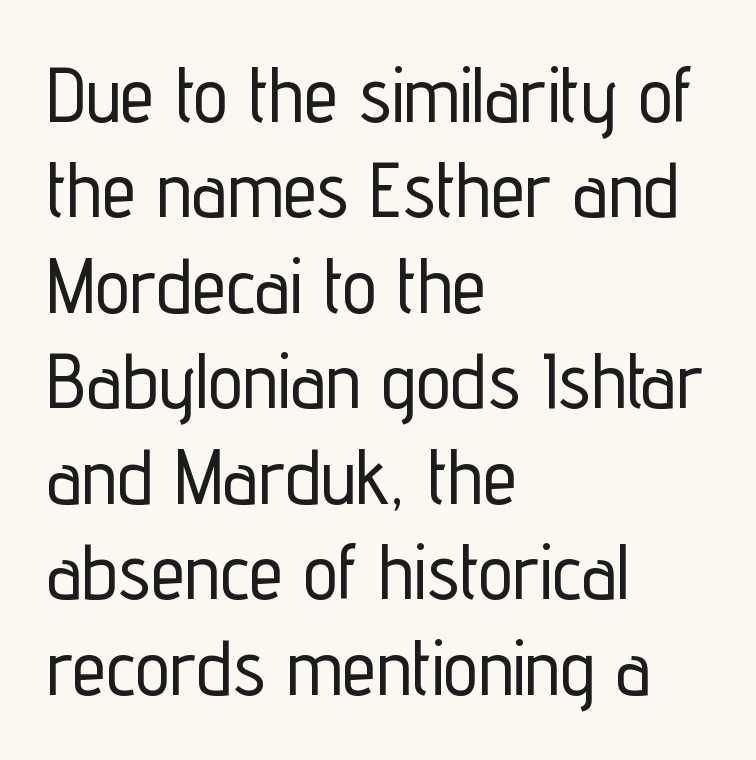
Nothing unusual about the tracking: characters are spaced as the font intends. Think of a printed novel: that variable character pitch is what you see here. A classic flush-left, rag-right setting is used for this passage. The gap between lines stays unmarked. Letterform terminals end flat and unadorned throughout the passage.
